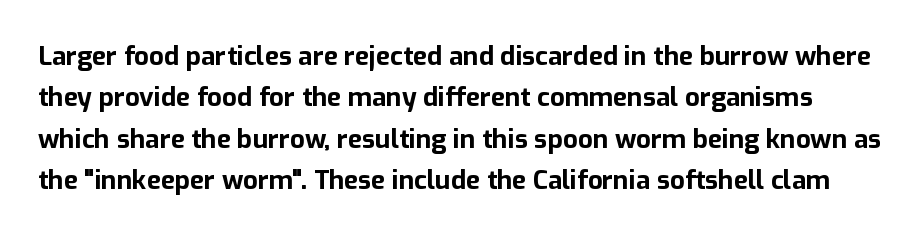
Q: Is the text bold? A: Yes.
Q: Is the text italic (slanted)? A: No, it is upright.
Q: Is the text underlined? A: No.
Q: Is the spacing between letters normal or unusually wide? A: Normal.
Q: Is the spacing between lines tight, normal or loose? A: Normal.
